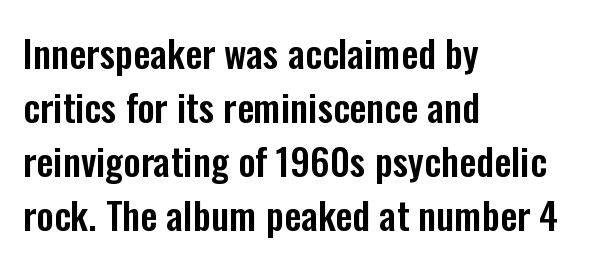
Q: Is the text italic (slanted)? A: No, it is upright.
Q: Is the typeface a serif or a sans-serif typeface? A: Sans-serif.
Q: Is the text underlined? A: No.
Q: How is the paragraph aligned? A: Left-aligned.
Q: Is the spacing between letters normal or unusually wide? A: Normal.
Q: Is the spacing between lines tight, normal or loose? A: Normal.
Q: Width (condensed, normal, or wide)? A: Condensed.
Q: Stroke contrast? A: Low.
Q: x-height? A: Medium.
Q: Monospaced? A: No.
